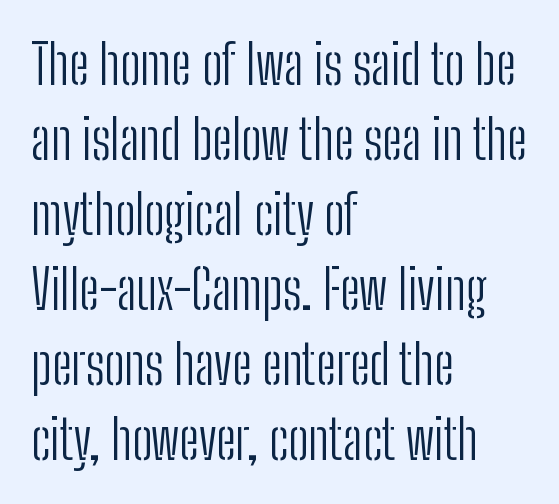
The image shows 54 px light, condensed sans-serif type, upright; set left-aligned, normal line spacing (1.39x), normal letter spacing, not underlined; low stroke contrast and a medium x-height.
